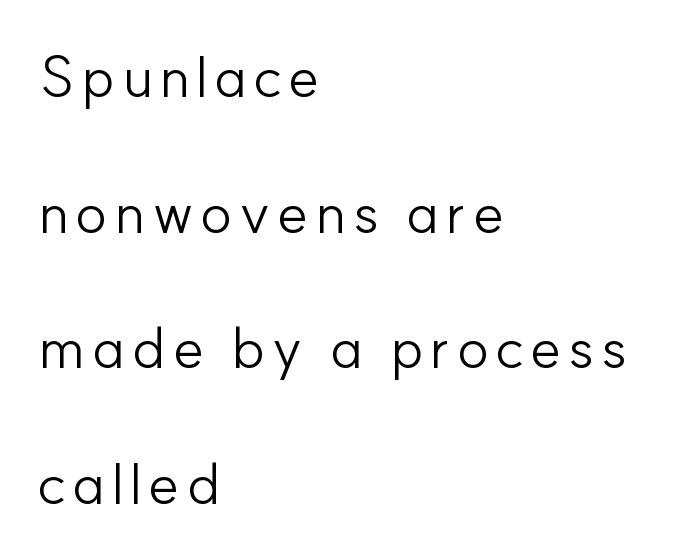
The image shows 59 px light sans-serif type, upright; set left-aligned, loose line spacing (2.3x), not underlined; low stroke contrast and a small x-height.
